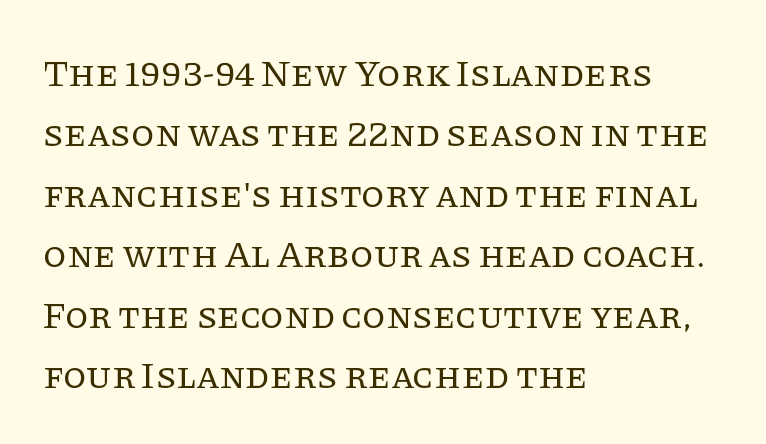
The paragraph has a hard left edge and a soft right edge. Nothing unusual about the tracking: characters are spaced as the font intends. Spacing verdict: proportional, widths tailored to each character. Honestly, the row spacing looks completely unremarkable. This rendering employs a face with finishing strokes, i.e., a serif.
